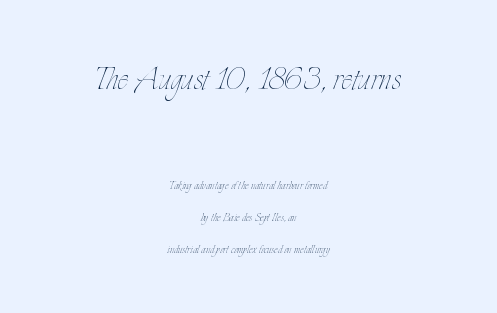
The image shows 40 px thin, condensed type; set centered, loose line spacing (2.26x), normal letter spacing, not underlined; the first (top) block is 2.86x larger; low stroke contrast and a small x-height.
